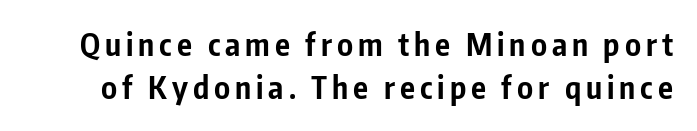
Q: Is the text bold? A: Yes.
Q: Is the text italic (slanted)? A: No, it is upright.
Q: Is the typeface a serif or a sans-serif typeface? A: Sans-serif.
Q: Is the text underlined? A: No.
Q: Is the spacing between lines tight, normal or loose? A: Normal.
Q: Width (condensed, normal, or wide)? A: Condensed.
Q: Stroke contrast? A: Low.
Q: x-height? A: Medium.
Q: Monospaced? A: No.
